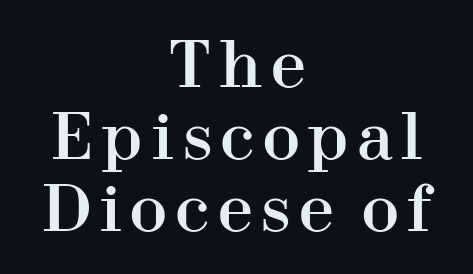
Q: Is the text italic (slanted)? A: No, it is upright.
Q: Is the typeface a serif or a sans-serif typeface? A: Serif.
Q: Is the text underlined? A: No.
Q: How is the paragraph aligned? A: Centered.
Q: Is the spacing between lines tight, normal or loose? A: Tight.
Q: Width (condensed, normal, or wide)? A: Normal.
Q: Stroke contrast? A: High.
Q: x-height? A: Medium.
Q: Monospaced? A: No.
